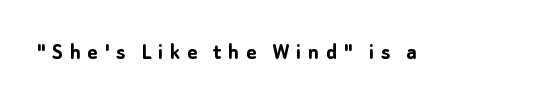
{"italic": "no", "bold": "yes", "underline": "no", "letter_spacing": "wide", "letter_spacing_em": 0.28, "glyph_px": 24}
